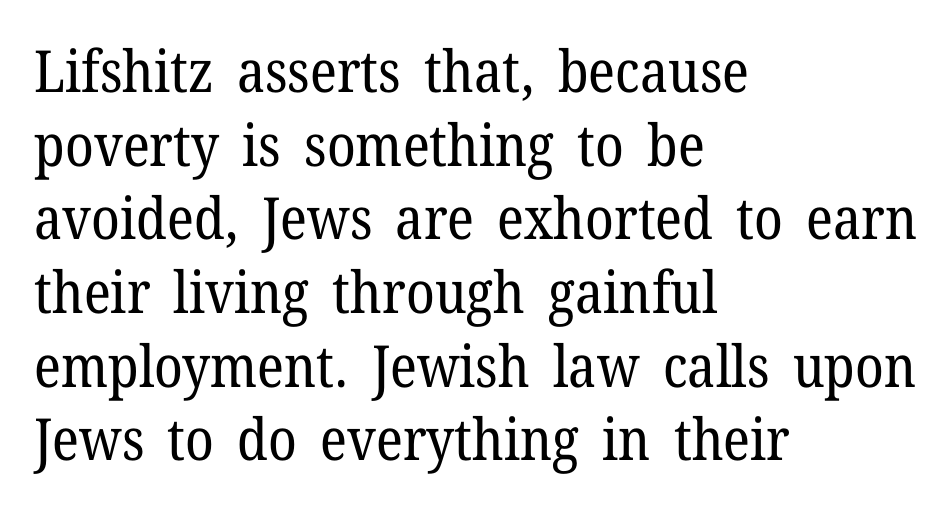
{"serif": "yes", "italic": "no", "bold": "no", "weight": "regular", "width": "normal", "stroke_contrast": "low", "x_height": "medium", "monospaced": "no", "underline": "no", "align": "left", "line_spacing": "normal", "line_spacing_ratio": 1.27, "letter_spacing": "normal", "letter_spacing_em": 0.0, "glyph_px": 58}
